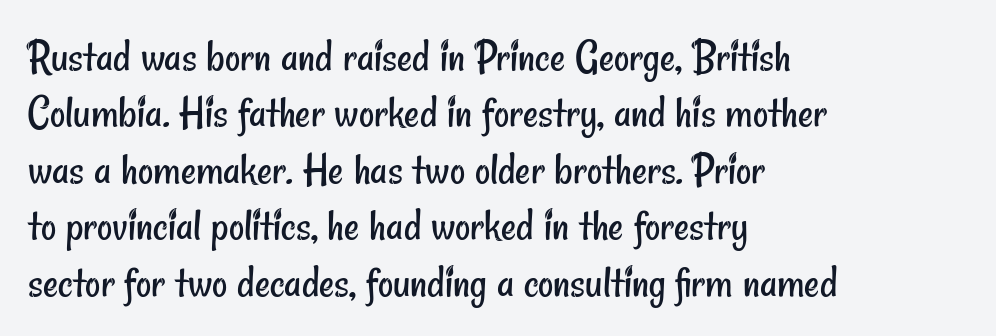
The image shows 47 px regular-weight, condensed sans-serif type; set left-aligned, line spacing 1.2x, normal letter spacing, not underlined; low stroke contrast and a small x-height.
